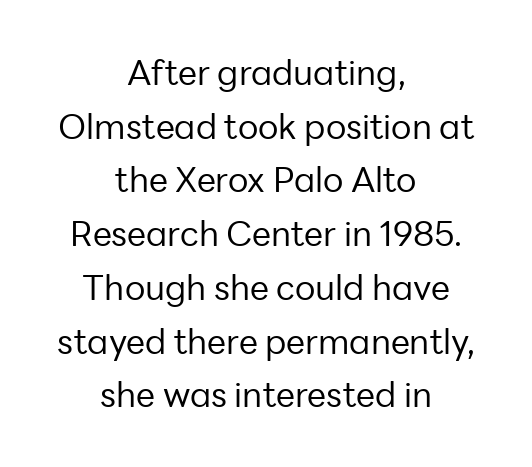
The image shows 34 px regular-weight sans-serif type, upright; set centered, normal line spacing (1.58x), normal letter spacing, not underlined; low stroke contrast and a medium x-height.
